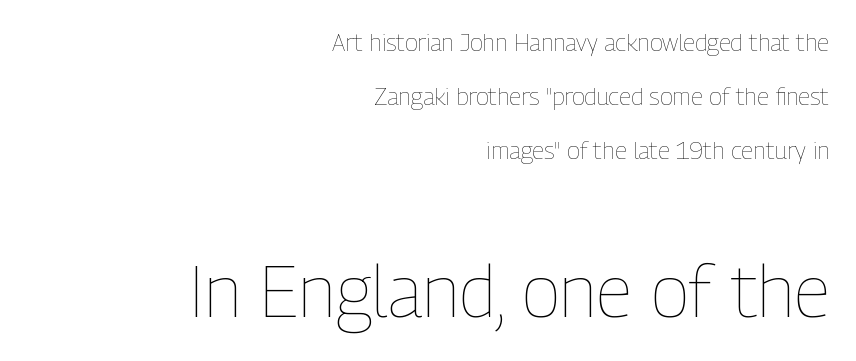
{"italic": "no", "bold": "no", "weight": "thin", "width": "condensed", "stroke_contrast": "low", "x_height": "medium", "monospaced": "no", "underline": "no", "align": "right", "line_spacing": "loose", "line_spacing_ratio": 2.25, "letter_spacing": "normal", "letter_spacing_em": 0.0, "larger_block": "second", "size_ratio": 3.0, "glyph_px": 72}
